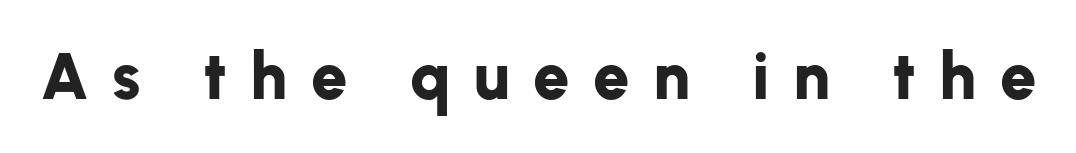
{"serif": "no", "italic": "no", "bold": "yes", "weight": "bold", "width": "normal", "stroke_contrast": "low", "x_height": "medium", "monospaced": "no", "underline": "no", "letter_spacing": "wide", "letter_spacing_em": 0.36, "glyph_px": 65}
